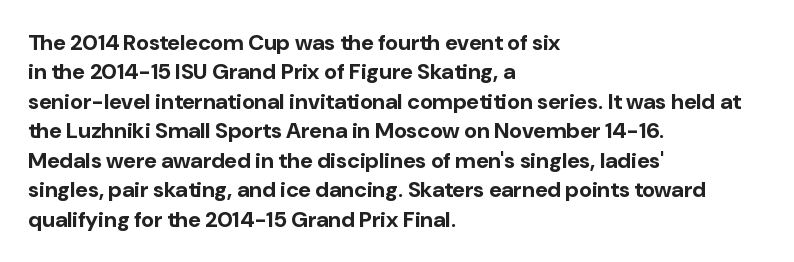
The vertical gap from one line to the next is medium. The rendering uses a bold face; every stroke is thick and dark. When letters stand straight like this, we call the style roman or upright. A typesetter would call this zero additional tracking.
